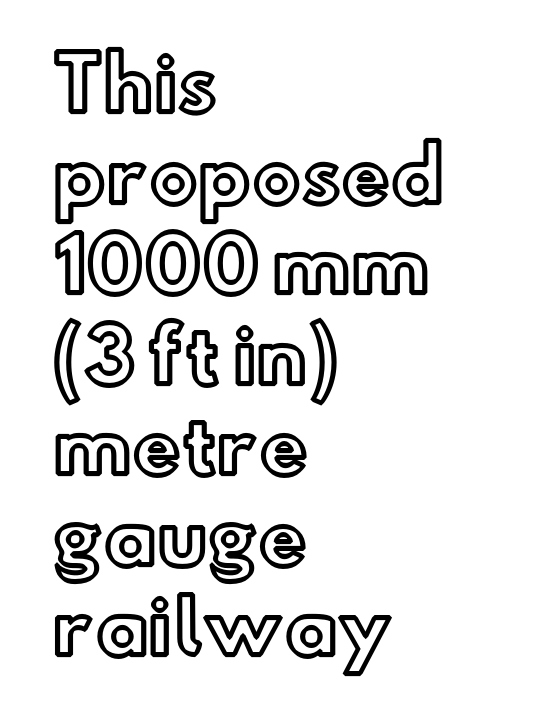
The image shows 73 px text type, upright; set left-aligned, line spacing 1.24x, normal letter spacing, not underlined; a small x-height.
